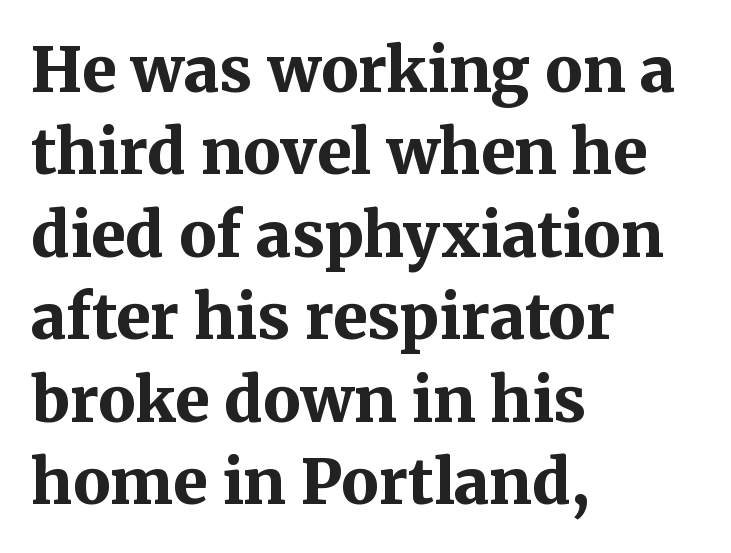
{"serif": "yes", "italic": "no", "bold": "yes", "weight": "bold", "width": "normal", "stroke_contrast": "medium", "x_height": "medium", "monospaced": "no", "underline": "no", "align": "left", "line_spacing": "normal", "line_spacing_ratio": 1.33, "letter_spacing": "normal", "letter_spacing_em": 0.0, "glyph_px": 62}
